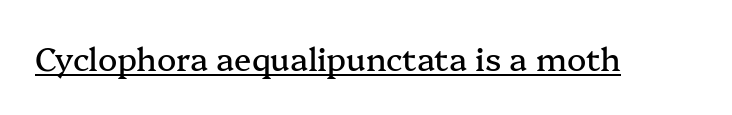
The image shows 32 px serif type, upright; set normal letter spacing, underlined; medium stroke contrast and a medium x-height.
